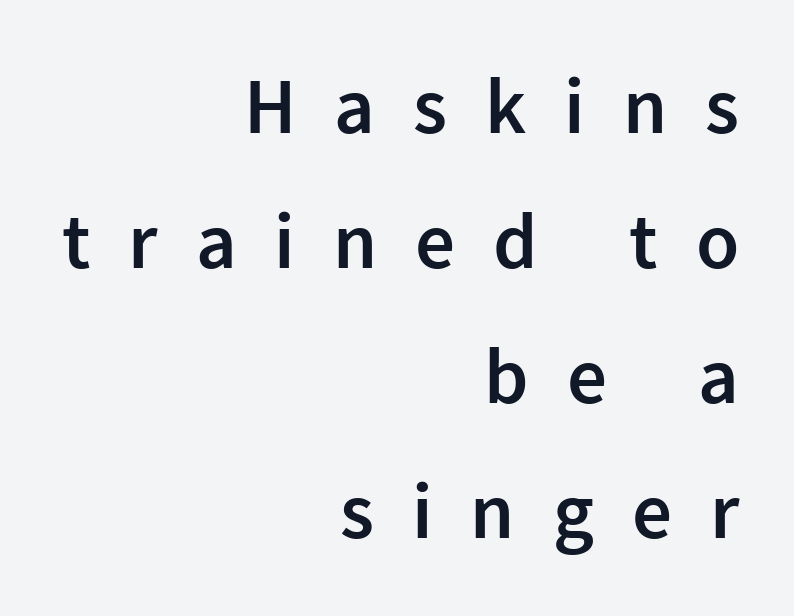
{"serif": "no", "italic": "no", "bold": "semi", "weight": "semibold", "width": "normal", "stroke_contrast": "low", "x_height": "medium", "monospaced": "no", "underline": "no", "align": "right", "line_spacing_ratio": 1.71, "letter_spacing": "wide", "letter_spacing_em": 0.48, "glyph_px": 79}
